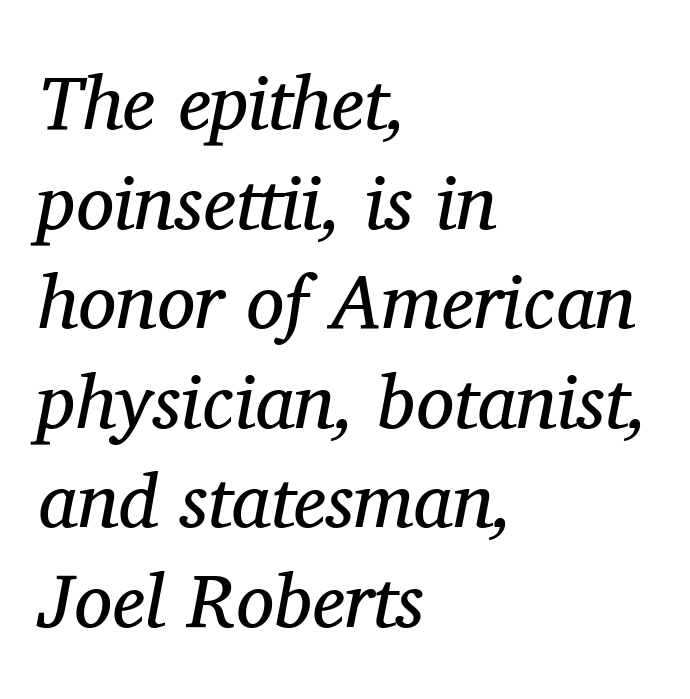
Heft: none added — not bold. Each line starts at the same left margin while the right side varies. Tracking here is standard; glyphs follow each other at the usual distance. Looking at the ascenders, they clearly lean. Unmarked baselines from the first word to the last. Regarding leading, the lines here are spaced in the standard way.
